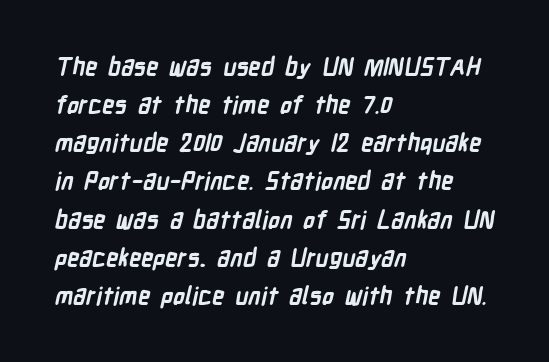
The rag falls on the right side of this text block. No extra tracking has been applied to these lines. If you measured baseline to baseline, you'd find a middling distance. In terms of weight, the rendering is a true, heavy bold. Letters rest on an invisible, unmarked baseline.
